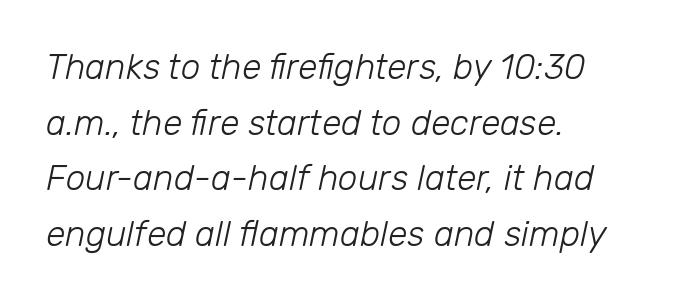
The image shows 35 px light type, italic (leaning right); set left-aligned, normal line spacing (1.59x), normal letter spacing, not underlined; low stroke contrast and a medium x-height.
